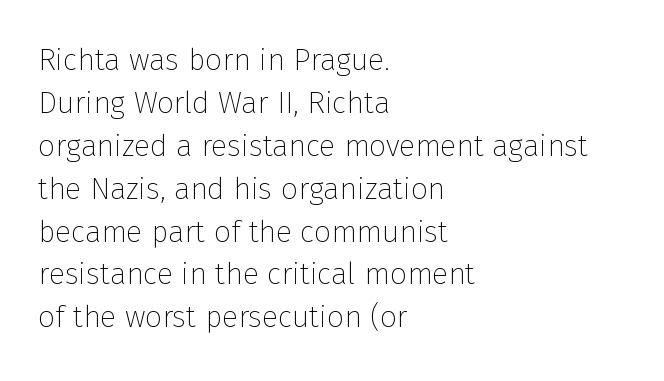
{"serif": "no", "italic": "no", "bold": "no", "weight": "thin", "width": "normal", "stroke_contrast": "low", "x_height": "medium", "monospaced": "no", "underline": "no", "align": "left", "line_spacing": "normal", "line_spacing_ratio": 1.43, "letter_spacing": "normal", "letter_spacing_em": 0.0, "glyph_px": 30}
